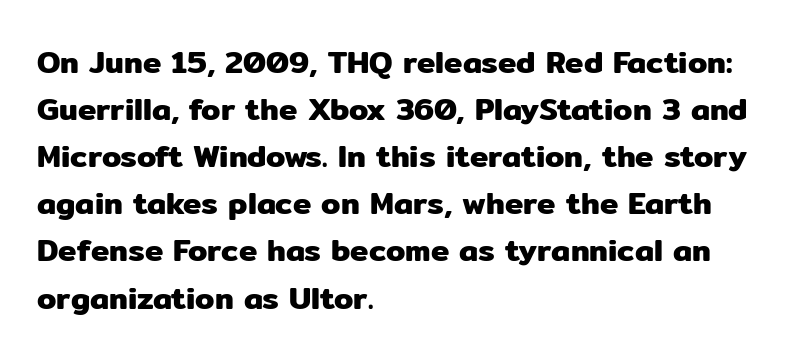
Q: Is the text italic (slanted)? A: No, it is upright.
Q: Is the typeface a serif or a sans-serif typeface? A: Sans-serif.
Q: Is the text underlined? A: No.
Q: How is the paragraph aligned? A: Left-aligned.
Q: Is the spacing between letters normal or unusually wide? A: Normal.
Q: Is the spacing between lines tight, normal or loose? A: Normal.
Q: Width (condensed, normal, or wide)? A: Normal.
Q: Stroke contrast? A: Low.
Q: x-height? A: Medium.
Q: Monospaced? A: No.
